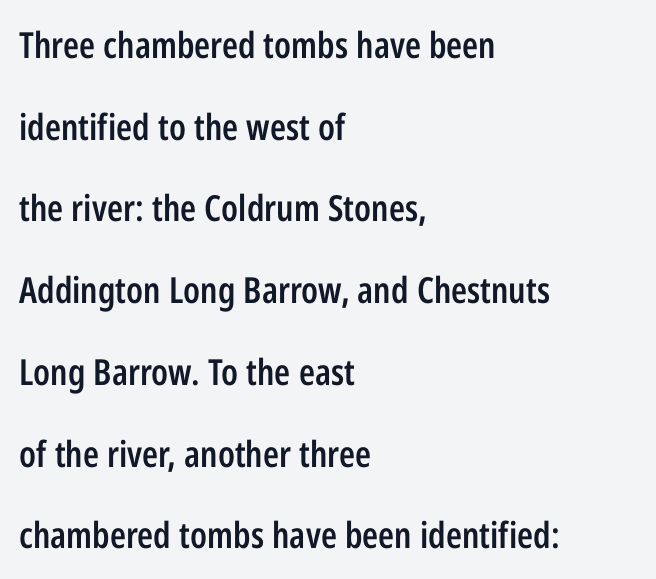
{"serif": "no", "italic": "no", "bold": "semi", "weight": "semibold", "width": "condensed", "stroke_contrast": "low", "x_height": "medium", "monospaced": "no", "underline": "no", "align": "left", "line_spacing": "loose", "line_spacing_ratio": 2.27, "letter_spacing": "normal", "letter_spacing_em": 0.0, "glyph_px": 36}
